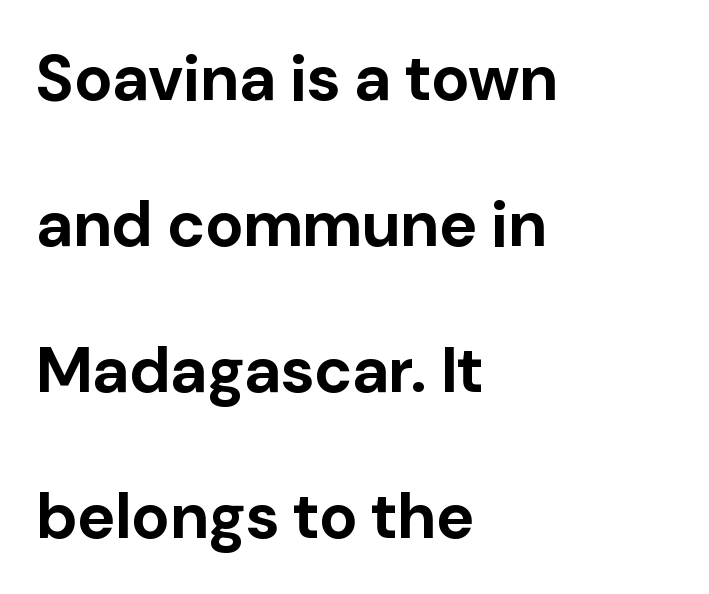
{"serif": "no", "italic": "no", "bold": "yes", "weight": "bold", "width": "normal", "stroke_contrast": "low", "x_height": "medium", "monospaced": "no", "underline": "no", "align": "left", "line_spacing": "loose", "line_spacing_ratio": 2.28, "letter_spacing": "normal", "letter_spacing_em": 0.0, "glyph_px": 64}
